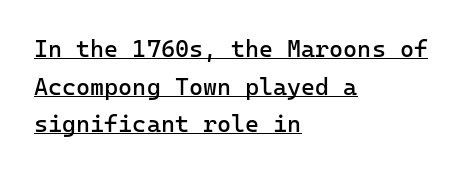
The image shows 24 px text type, upright; set left-aligned, normal line spacing (1.57x), normal letter spacing, underlined.
